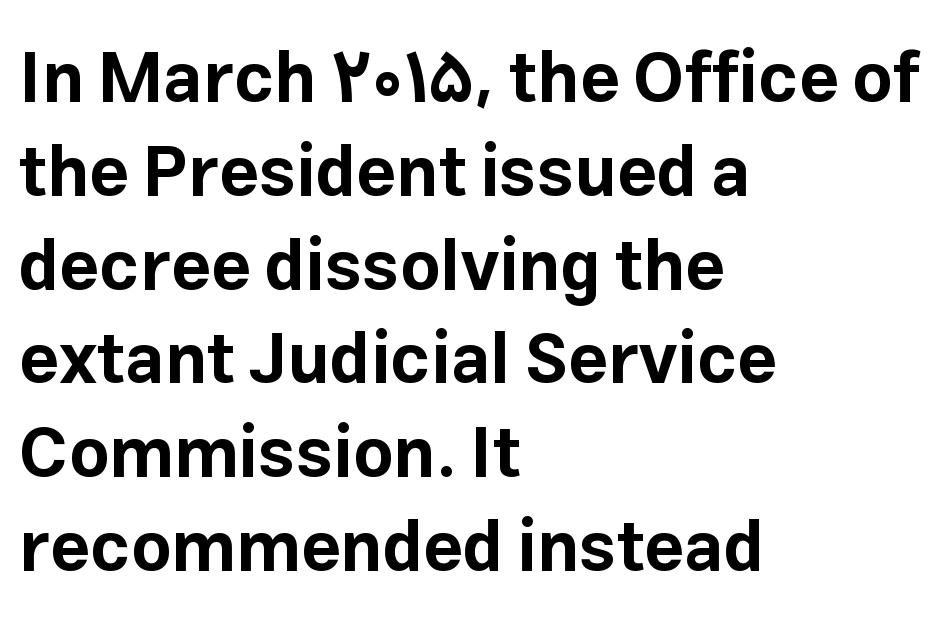
Q: Is the text bold? A: Yes.
Q: Is the text italic (slanted)? A: No, it is upright.
Q: Is the typeface a serif or a sans-serif typeface? A: Sans-serif.
Q: Is the text underlined? A: No.
Q: How is the paragraph aligned? A: Left-aligned.
Q: Is the spacing between letters normal or unusually wide? A: Normal.
Q: Is the spacing between lines tight, normal or loose? A: Normal.
Q: Width (condensed, normal, or wide)? A: Normal.
Q: Stroke contrast? A: Low.
Q: x-height? A: Medium.
Q: Monospaced? A: No.
